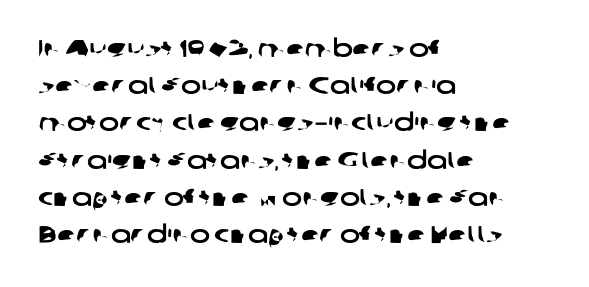
{"underline": "no", "align": "left", "line_spacing": "normal", "line_spacing_ratio": 1.55, "letter_spacing": "normal", "letter_spacing_em": 0.0, "glyph_px": 24}
